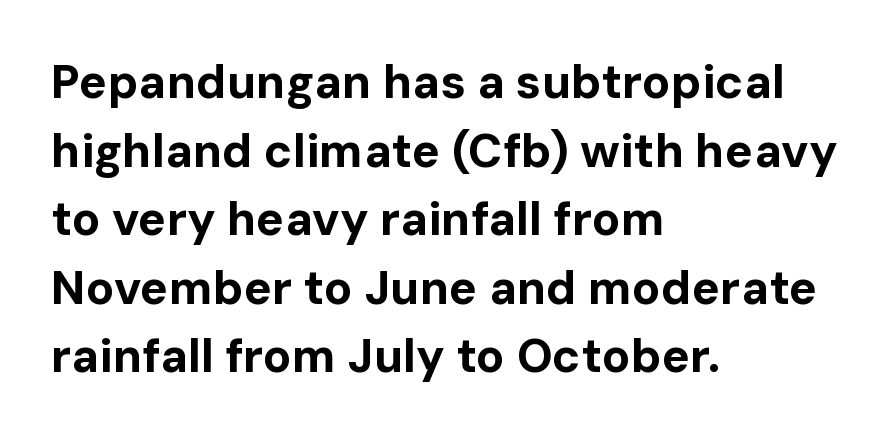
No word sits above an underline. If you drew a ruler down the left edge, every line would touch it. Compared with typical paragraphs, the rows here are spaced about the same. No feet cap the strokes, marking this as sans-serif type. You can tell it's not italic because the verticals are truly vertical.
